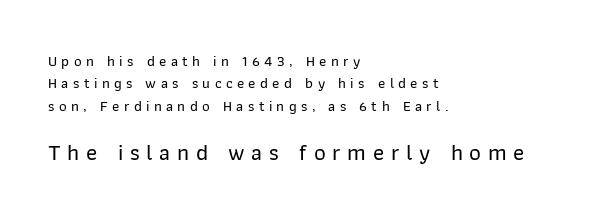
You can tell it's not italic because the verticals are truly vertical. The space between consecutive lines is moderate. The zone under the glyphs is completely vacant. The lower block of text is set noticeably larger than the block above it. Compared with typical body copy, the letter spacing here is much looser. The lines are quadded left.
